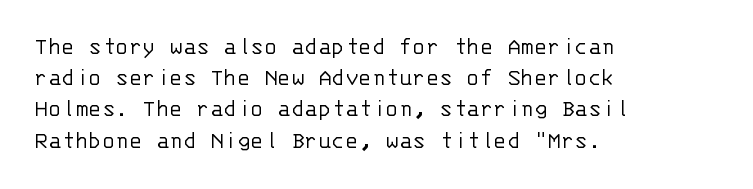
{"italic": "no", "bold": "no", "underline": "no", "align": "left", "line_spacing": "normal", "line_spacing_ratio": 1.25, "letter_spacing": "normal", "letter_spacing_em": 0.0, "glyph_px": 25}
